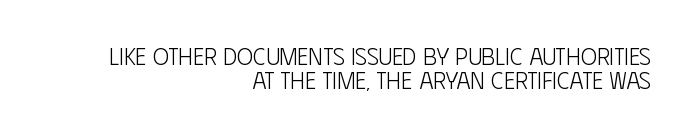
Q: Is the text bold? A: No.
Q: Is the text italic (slanted)? A: No, it is upright.
Q: Is the text underlined? A: No.
Q: How is the paragraph aligned? A: Right-aligned.
Q: Is the spacing between letters normal or unusually wide? A: Normal.
Q: Is the spacing between lines tight, normal or loose? A: Tight.
